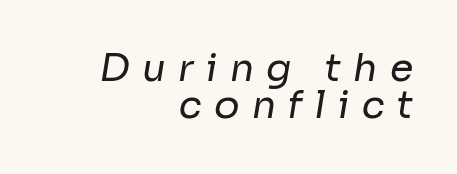
The image shows 38 px regular-weight sans-serif type; set right-aligned, tight line spacing (0.97x), unusually wide letter spacing (+0.32 em), not underlined; low stroke contrast and a medium x-height.
